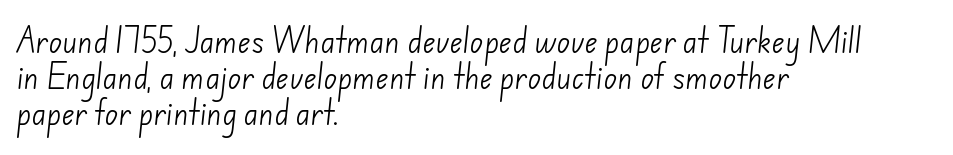
The lines are quadded left. The foot of each line stays bare and open. To sum up the face: it is a sans, with no serifs. The block of text has a typical density, with ordinary space between rows.
